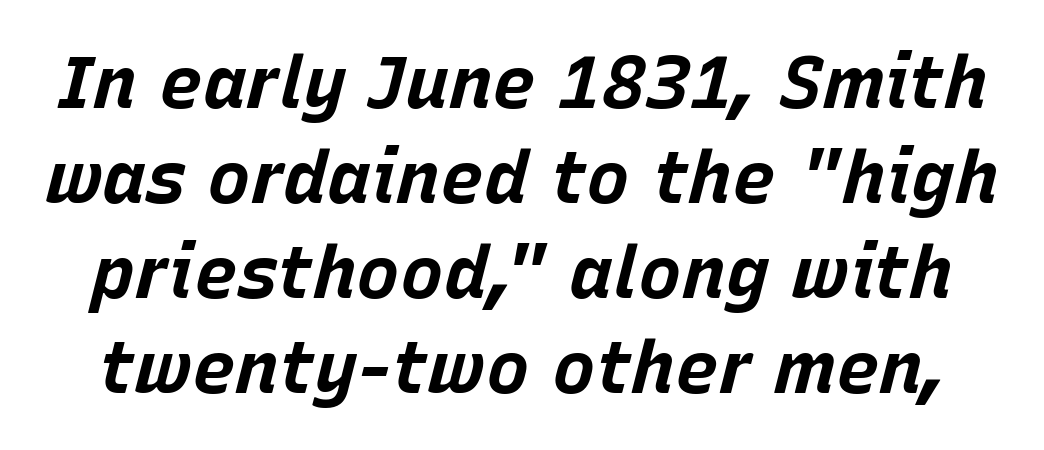
Q: Is the text bold? A: Yes.
Q: Is the text italic (slanted)? A: Yes, it leans right by about 15 degrees.
Q: Is the text underlined? A: No.
Q: Is the spacing between letters normal or unusually wide? A: Normal.
Q: Is the spacing between lines tight, normal or loose? A: Normal.
Q: Width (condensed, normal, or wide)? A: Normal.
Q: Stroke contrast? A: Low.
Q: x-height? A: Large.
Q: Monospaced? A: No.
